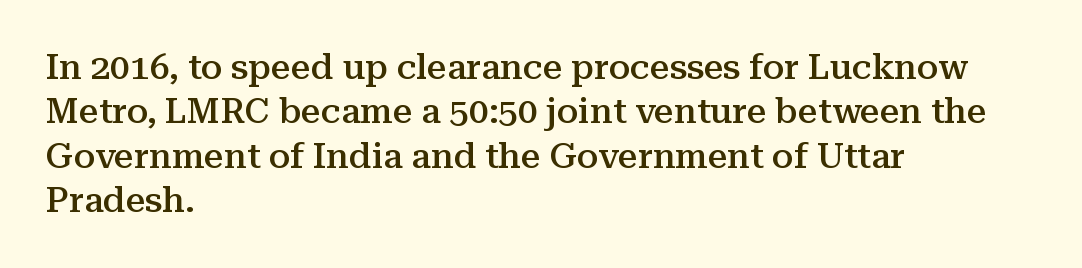
The image shows 35 px semibold serif type, upright; set left-aligned, normal line spacing (1.27x), normal letter spacing, not underlined; medium stroke contrast and a medium x-height.
